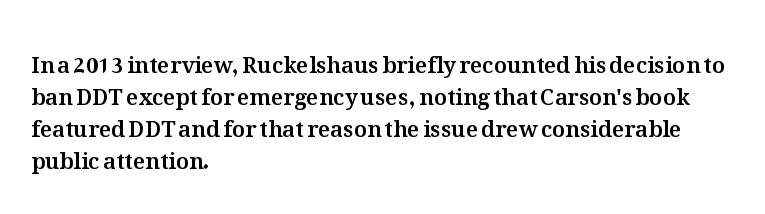
Left-aligned paragraph, ragged on the right. Rendered with straight, roman letterforms. Successive baselines arrive at the customary interval. Descenders are the only things crossing below the line. Is the letter spacing exaggerated? No — it looks like the ordinary default.
